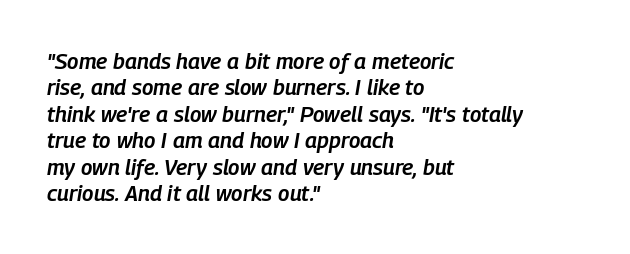
Q: Is the text bold? A: Semi-bold.
Q: Is the text italic (slanted)? A: Yes, it leans right by about 9 degrees.
Q: Is the text underlined? A: No.
Q: How is the paragraph aligned? A: Left-aligned.
Q: Is the spacing between letters normal or unusually wide? A: Normal.
